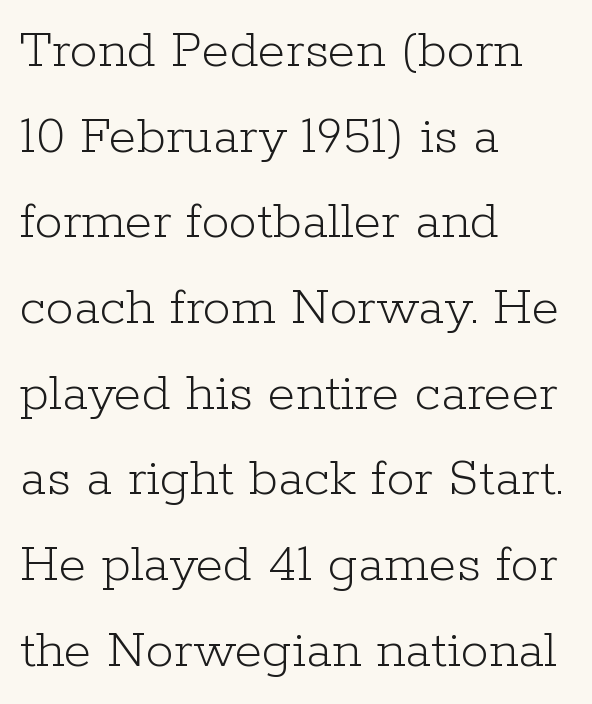
{"serif": "yes", "italic": "no", "bold": "no", "weight": "light", "width": "normal", "stroke_contrast": "low", "x_height": "medium", "monospaced": "no", "underline": "no", "align": "left", "line_spacing": "normal", "line_spacing_ratio": 1.53, "letter_spacing": "normal", "letter_spacing_em": 0.0, "glyph_px": 56}
